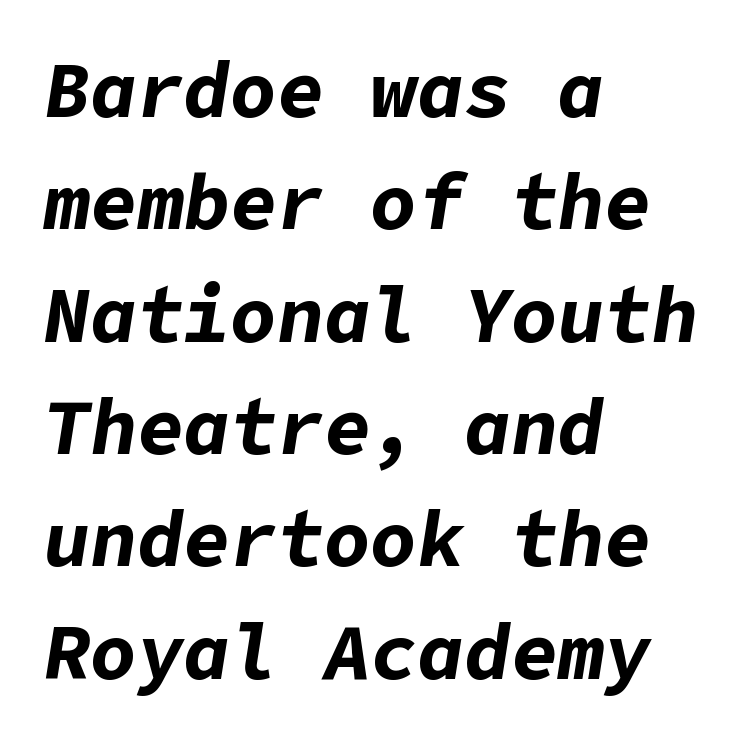
Q: Is the text bold? A: Yes.
Q: Is the text italic (slanted)? A: Yes, it leans right by about 9 degrees.
Q: Is the text underlined? A: No.
Q: How is the paragraph aligned? A: Left-aligned.
Q: Is the spacing between letters normal or unusually wide? A: Normal.
Q: Is the spacing between lines tight, normal or loose? A: Normal.
Q: Width (condensed, normal, or wide)? A: Normal.
Q: Stroke contrast? A: Low.
Q: x-height? A: Medium.
